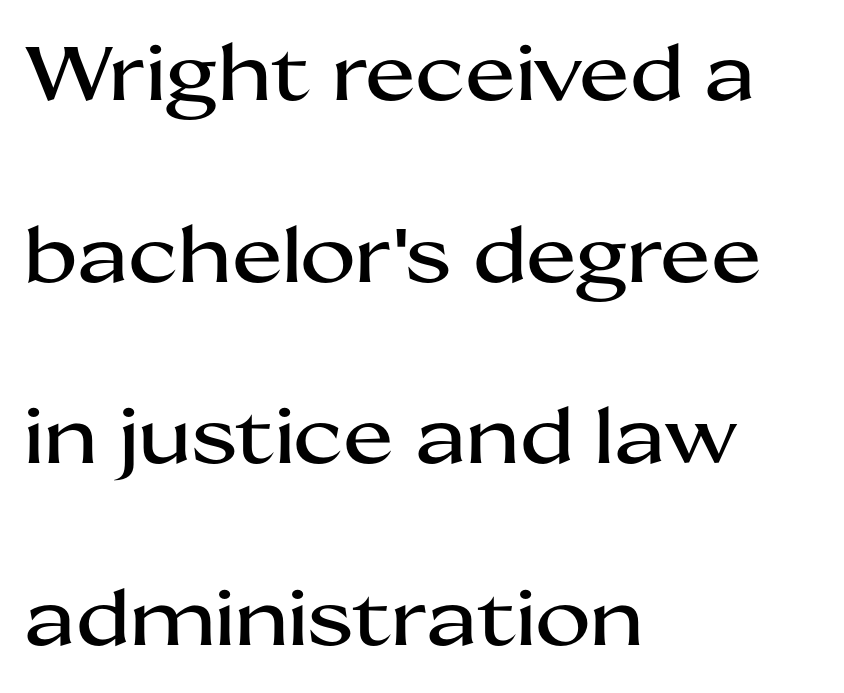
The image shows 76 px wide type, upright; set left-aligned, loose line spacing (2.39x), normal letter spacing, not underlined; medium stroke contrast and a medium x-height.
